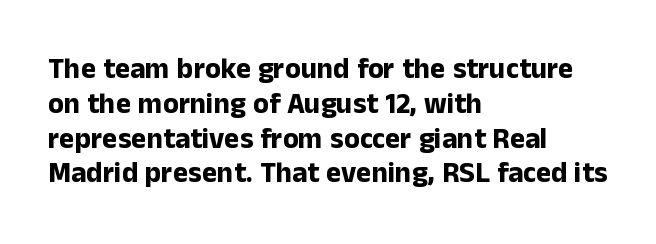
The image shows 29 px bold sans-serif type, upright; set left-aligned, line spacing 1.2x, normal letter spacing, not underlined; low stroke contrast and a medium x-height.
